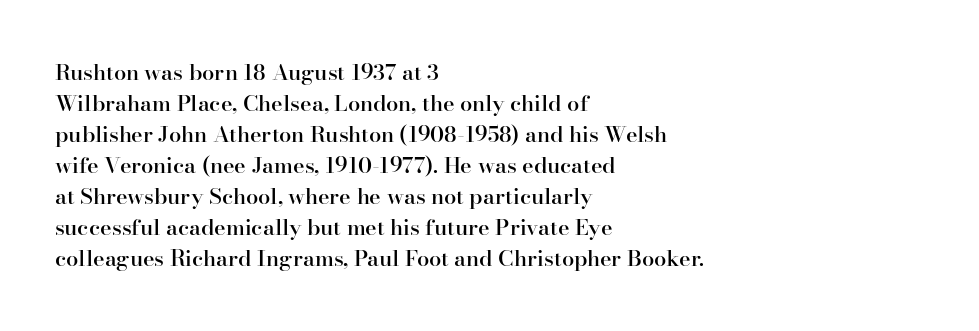
The image shows 22 px text type, upright; set left-aligned, normal line spacing (1.41x), normal letter spacing, not underlined.
